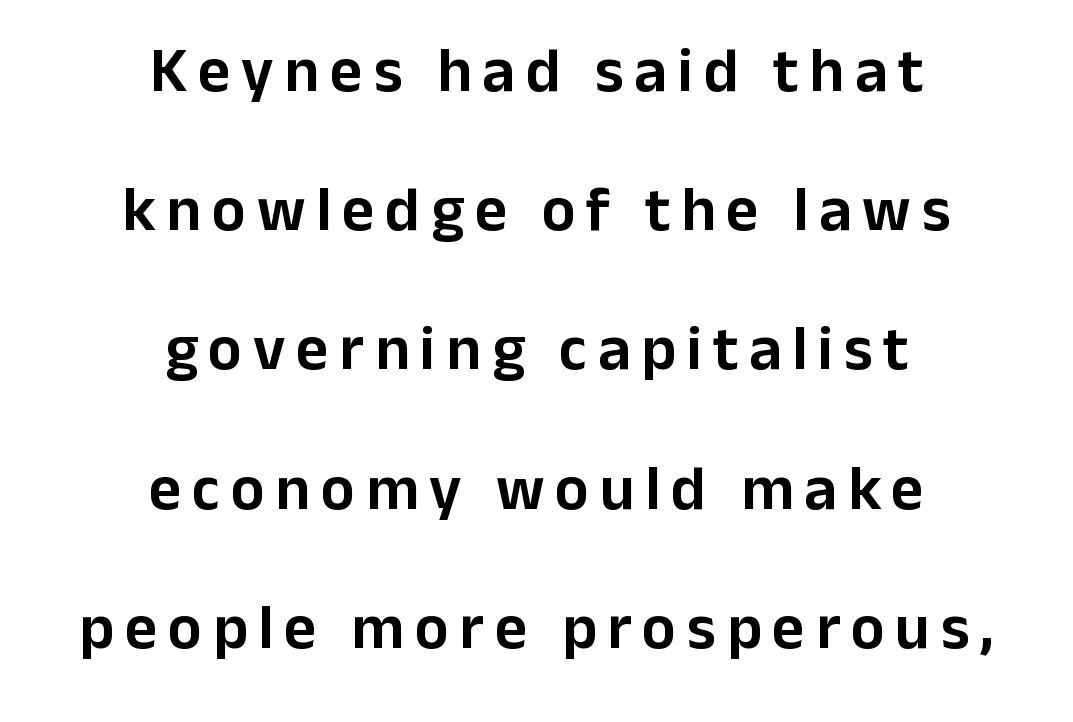
Q: Is the text italic (slanted)? A: No, it is upright.
Q: Is the typeface a serif or a sans-serif typeface? A: Sans-serif.
Q: Is the text underlined? A: No.
Q: How is the paragraph aligned? A: Centered.
Q: Is the spacing between lines tight, normal or loose? A: Loose.
Q: Width (condensed, normal, or wide)? A: Normal.
Q: Stroke contrast? A: Low.
Q: x-height? A: Medium.
Q: Monospaced? A: No.
